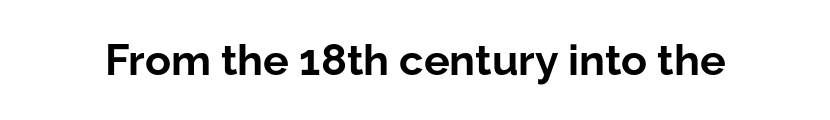
{"serif": "no", "italic": "no", "bold": "yes", "weight": "bold", "width": "normal", "stroke_contrast": "low", "x_height": "medium", "monospaced": "no", "underline": "no", "letter_spacing": "normal", "letter_spacing_em": 0.0, "glyph_px": 43}
